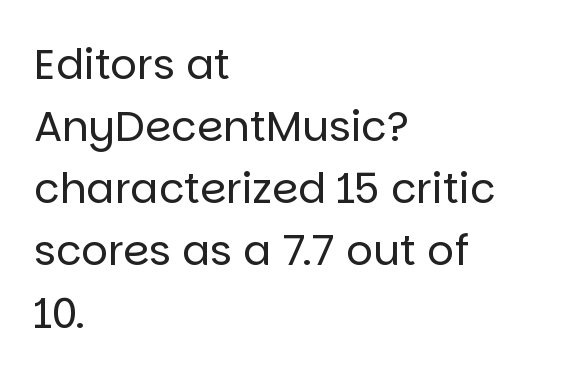
{"serif": "no", "italic": "no", "bold": "no", "weight": "regular", "width": "normal", "stroke_contrast": "low", "x_height": "large", "monospaced": "no", "underline": "no", "align": "left", "line_spacing": "normal", "line_spacing_ratio": 1.48, "letter_spacing": "normal", "letter_spacing_em": 0.0, "glyph_px": 42}
